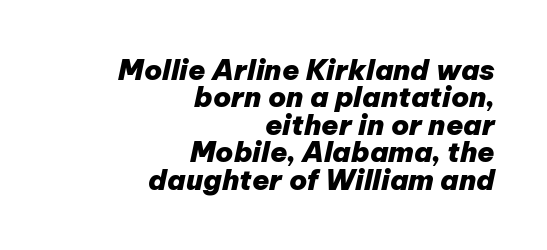
{"italic": "yes", "lean": "right", "slant_degrees": 12, "bold": "yes", "weight": "heavy", "width": "normal", "stroke_contrast": "low", "x_height": "medium", "monospaced": "no", "underline": "no", "align": "right", "line_spacing": "tight", "line_spacing_ratio": 0.98, "letter_spacing": "normal", "letter_spacing_em": 0.0, "glyph_px": 28}
